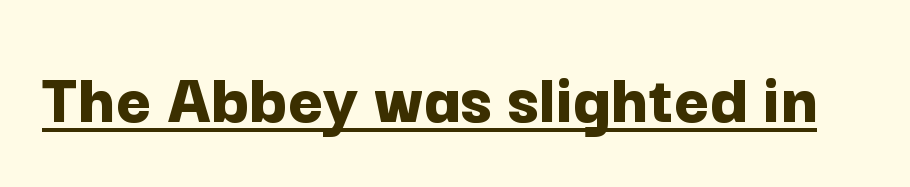
{"serif": "no", "italic": "no", "bold": "yes", "weight": "bold", "width": "normal", "stroke_contrast": "low", "x_height": "medium", "monospaced": "no", "underline": "yes", "letter_spacing": "normal", "letter_spacing_em": 0.0, "glyph_px": 75}
